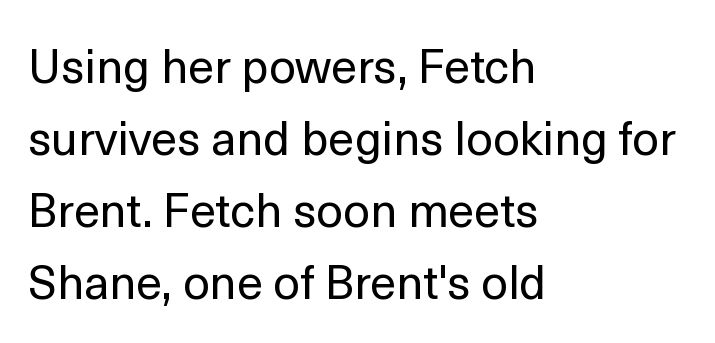
{"serif": "no", "italic": "no", "bold": "no", "weight": "regular", "width": "normal", "x_height": "medium", "monospaced": "no", "underline": "no", "align": "left", "line_spacing": "normal", "line_spacing_ratio": 1.53, "letter_spacing": "normal", "letter_spacing_em": 0.0, "glyph_px": 47}
